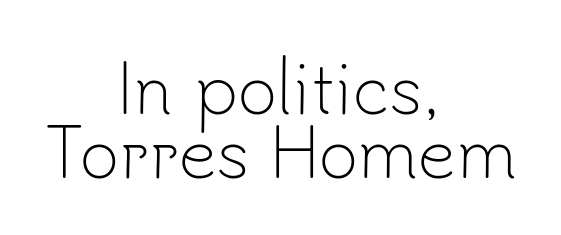
The image shows 67 px light sans-serif type, upright; set centered, tight line spacing (0.96x), normal letter spacing, not underlined; low stroke contrast and a small x-height.
